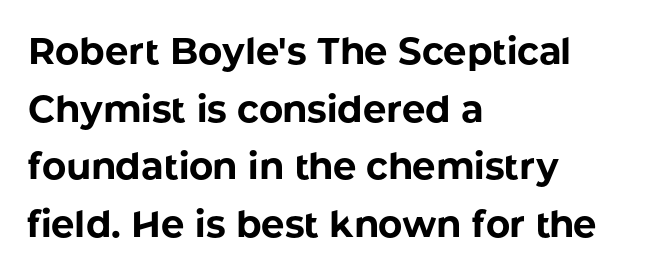
Horizontal alignment here is leftward, the default for most running prose. Posture: vertical. These lines are composed in type without serifs. A normal amount of white space separates one row of letters from the next. The tracking reads as untouched default to a designer's eye. Anything drawn beneath the words? Only blank space.
